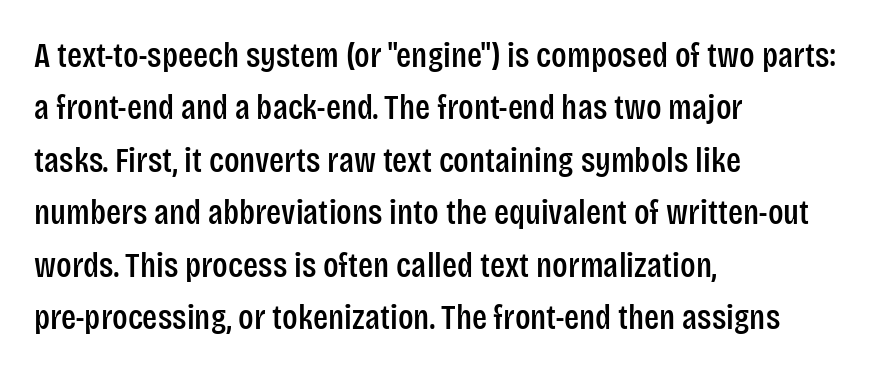
{"serif": "no", "italic": "no", "width": "condensed", "stroke_contrast": "low", "x_height": "large", "monospaced": "no", "underline": "no", "align": "left", "line_spacing": "normal", "line_spacing_ratio": 1.5, "letter_spacing": "normal", "letter_spacing_em": 0.0, "glyph_px": 35}
